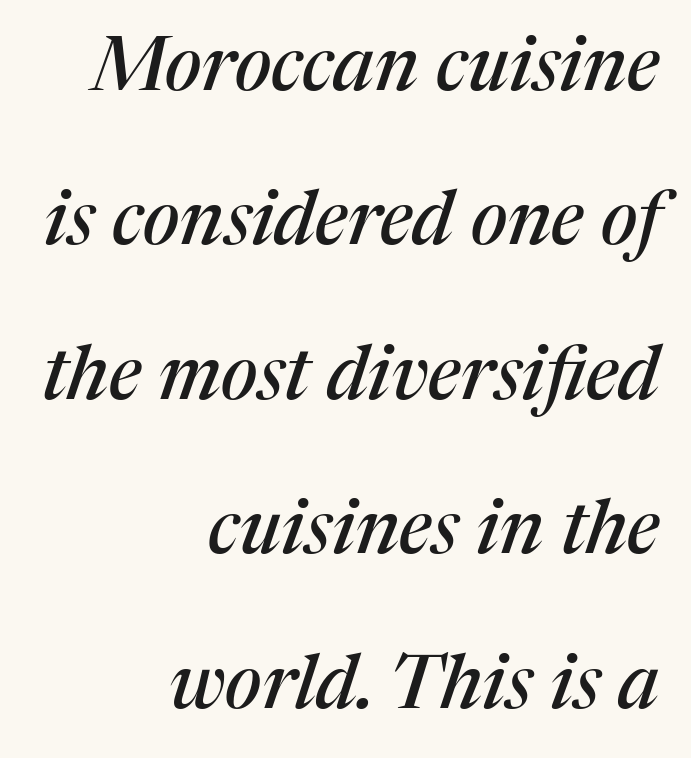
You could call the tracking neutral — neither tight nor loose. You could fit nearly another row in the gap between these rows. Short and long lines alike share a common ending point at right. The rendering uses natural spacing where letterforms have individual widths. Italic? Definitely — the glyphs are oblique.
